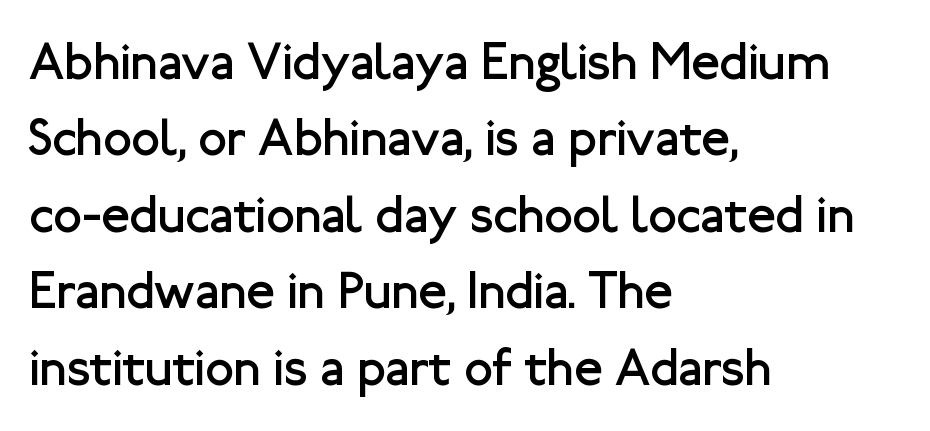
Q: Is the text bold? A: No.
Q: Is the text italic (slanted)? A: No, it is upright.
Q: Is the typeface a serif or a sans-serif typeface? A: Sans-serif.
Q: Is the text underlined? A: No.
Q: How is the paragraph aligned? A: Left-aligned.
Q: Is the spacing between letters normal or unusually wide? A: Normal.
Q: Is the spacing between lines tight, normal or loose? A: Normal.
Q: Width (condensed, normal, or wide)? A: Normal.
Q: Stroke contrast? A: Low.
Q: x-height? A: Medium.
Q: Monospaced? A: No.
